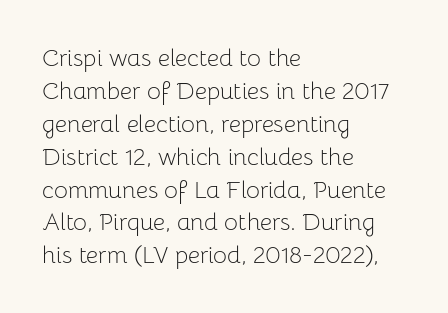
Q: Is the text bold? A: No.
Q: Is the text italic (slanted)? A: No, it is upright.
Q: Is the text underlined? A: No.
Q: How is the paragraph aligned? A: Left-aligned.
Q: Is the spacing between letters normal or unusually wide? A: Normal.
Q: Is the spacing between lines tight, normal or loose? A: Normal.
